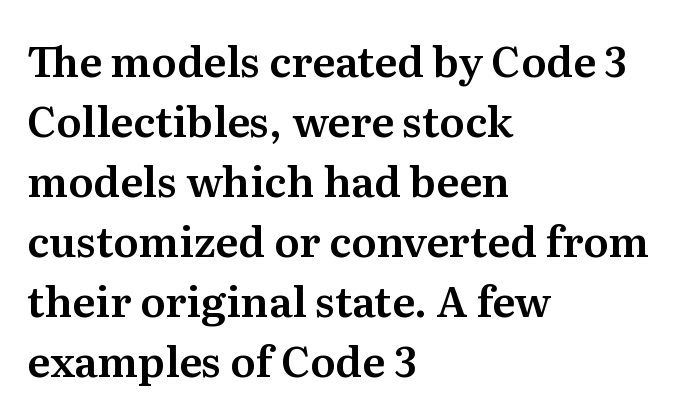
The letters stand straight up with perfectly vertical stems. Looks like regular typesetting: each glyph gets only the width it needs. The passage shown stacks its lines at a standard gap. One-word summary of the alignment: left. In terms of letterform style, serifs are clearly present. Anything drawn beneath the words? Only blank space.
